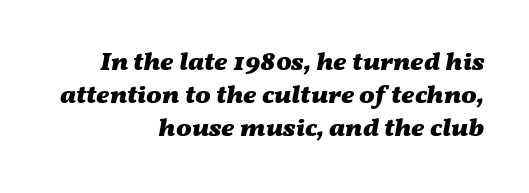
Q: Is the text bold? A: Yes.
Q: Is the text italic (slanted)? A: Yes, it leans right by about 11 degrees.
Q: Is the text underlined? A: No.
Q: How is the paragraph aligned? A: Right-aligned.
Q: Is the spacing between letters normal or unusually wide? A: Normal.
Q: Is the spacing between lines tight, normal or loose? A: Normal.
